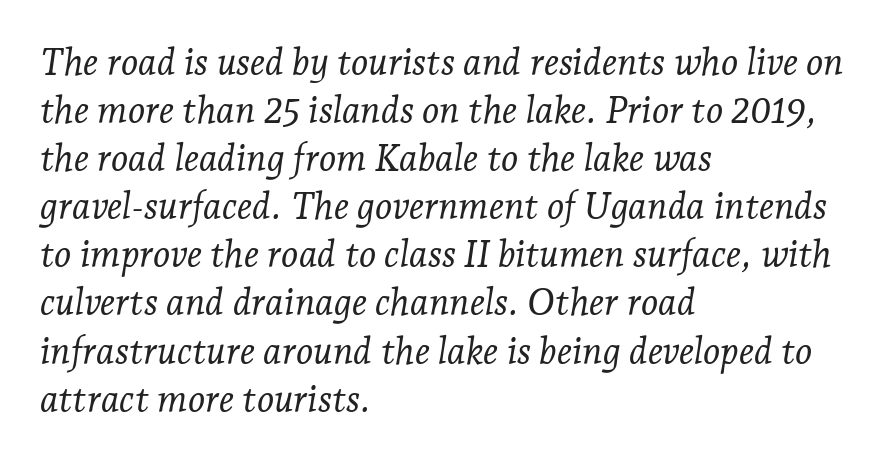
{"serif": "yes", "italic": "yes", "lean": "right", "slant_degrees": 7, "bold": "no", "weight": "light", "width": "normal", "stroke_contrast": "low", "x_height": "medium", "monospaced": "no", "underline": "no", "align": "left", "line_spacing": "normal", "line_spacing_ratio": 1.3, "letter_spacing": "normal", "letter_spacing_em": 0.0, "glyph_px": 37}
